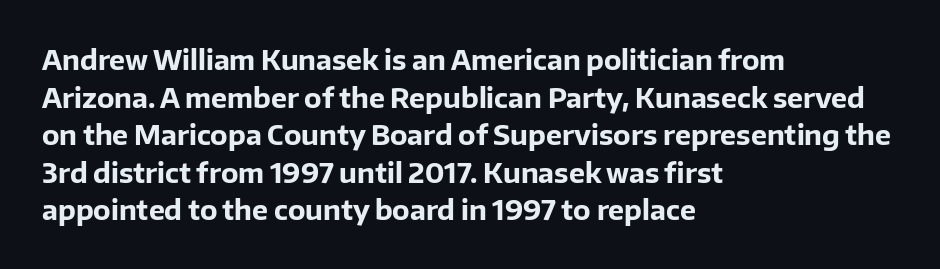
Q: Is the text bold? A: Yes.
Q: Is the text italic (slanted)? A: No, it is upright.
Q: Is the text underlined? A: No.
Q: How is the paragraph aligned? A: Left-aligned.
Q: Is the spacing between letters normal or unusually wide? A: Normal.
Q: Is the spacing between lines tight, normal or loose? A: Normal.
